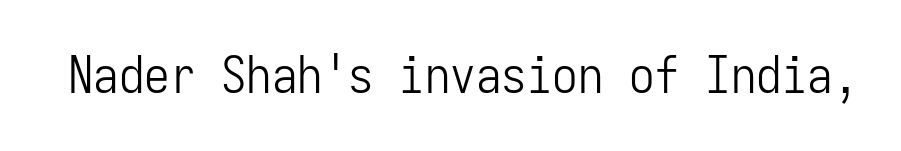
The image shows 51 px light, condensed sans-serif type, upright, monospaced; set normal letter spacing, not underlined; low stroke contrast and a medium x-height.
